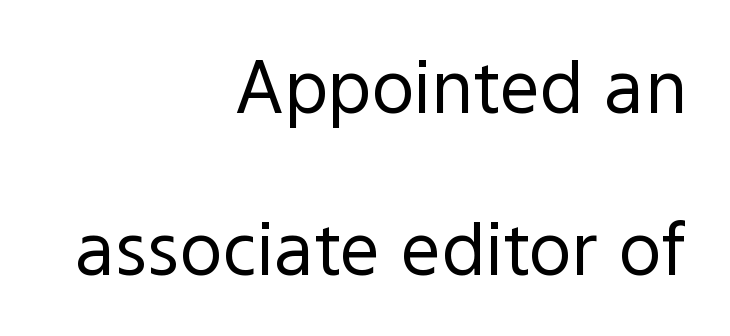
Characters remain perfectly vertical along every line. The font family rendered here belongs to the sans-serif group. A student would call this right alignment; a typographer would say flush right, rag left. This is not heavy type; no bold has been used.
